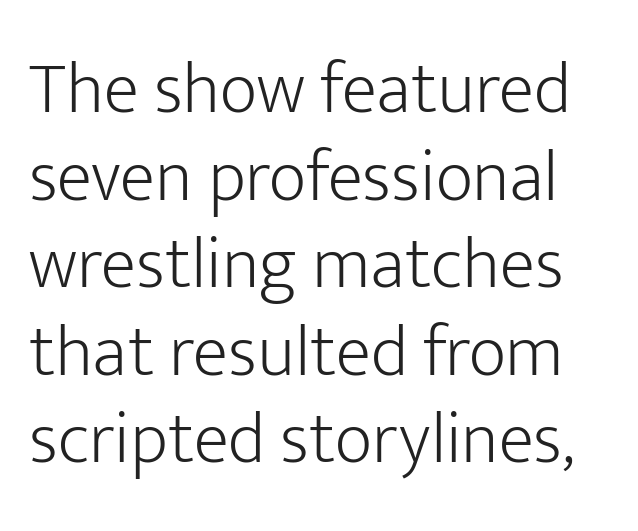
{"serif": "no", "italic": "no", "bold": "no", "weight": "light", "width": "normal", "stroke_contrast": "low", "x_height": "medium", "monospaced": "no", "underline": "no", "line_spacing_ratio": 1.2, "letter_spacing": "normal", "letter_spacing_em": 0.0, "glyph_px": 73}
